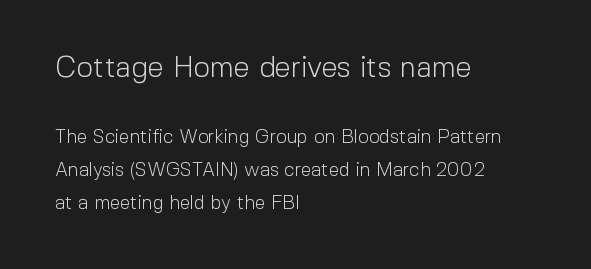
The image shows 29 px light sans-serif type, upright; set left-aligned, line spacing 1.73x, normal letter spacing, not underlined; the first (top) block is 1.53x larger; a medium x-height.
